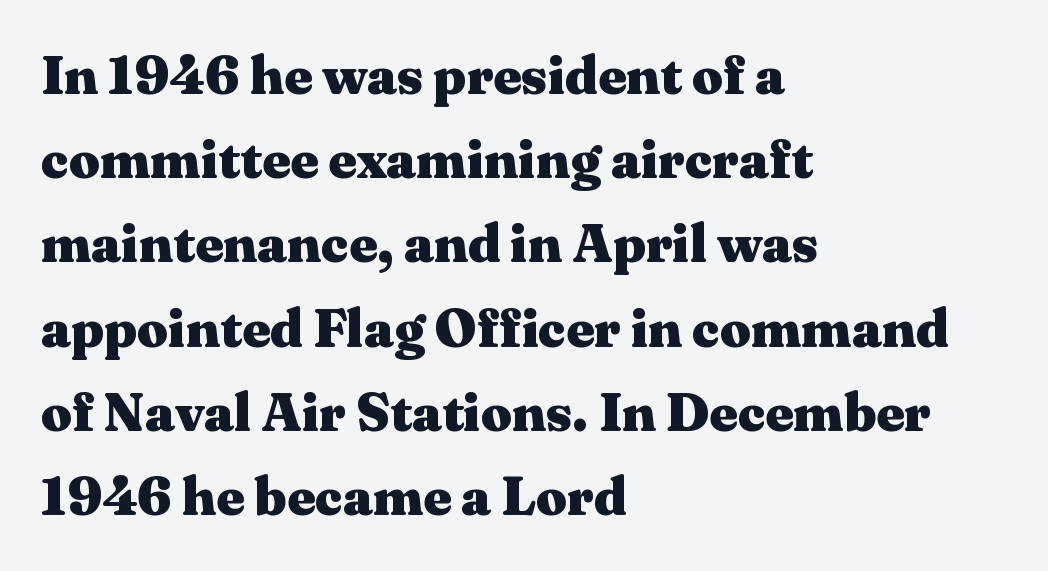
Underline: absent. Typeset ragged right — the left edge is the straight one. Letter spacing: default. Summary of vertical rhythm: regular, with standard interline spacing. Each letter keeps its own natural width here, so spacing adapts to shape. Heavy, bold letterforms.
